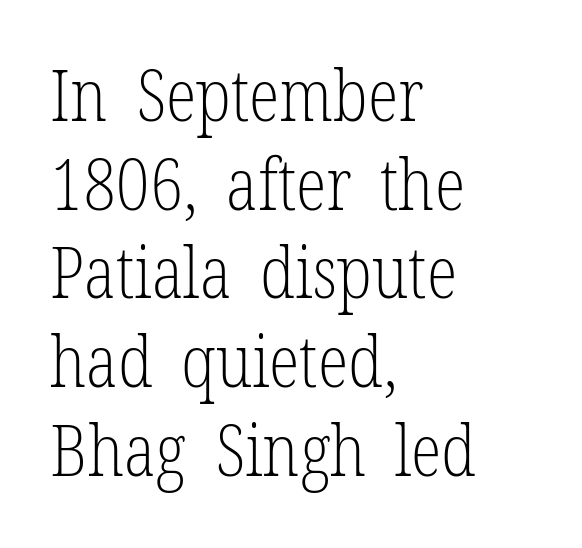
The image shows 71 px light, condensed serif type, upright; set left-aligned, normal line spacing (1.25x), normal letter spacing, not underlined; low stroke contrast and a medium x-height.
